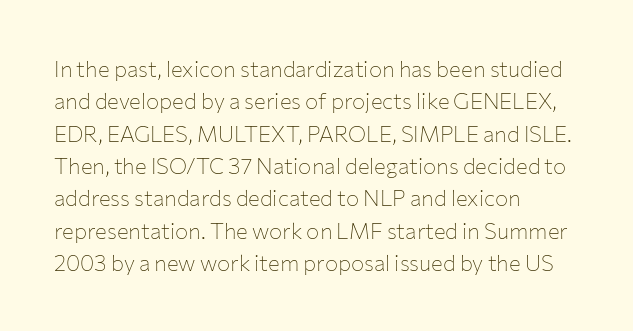
Does extra space separate the letters? No, they use regular spacing. Compared with a typical body face, this is equally light or lighter still. Casual observation: everything's shoved over to the left. This sample keeps an unexceptional amount of space between lines.
